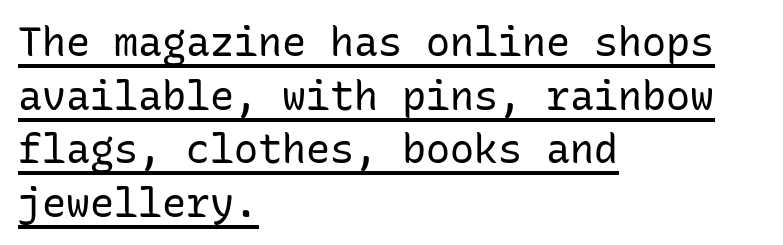
Q: Is the text bold? A: No.
Q: Is the text italic (slanted)? A: No, it is upright.
Q: Is the typeface a serif or a sans-serif typeface? A: Sans-serif.
Q: Is the text underlined? A: Yes.
Q: How is the paragraph aligned? A: Left-aligned.
Q: Is the spacing between letters normal or unusually wide? A: Normal.
Q: Is the spacing between lines tight, normal or loose? A: Normal.
Q: Width (condensed, normal, or wide)? A: Normal.
Q: Stroke contrast? A: Low.
Q: x-height? A: Medium.
Q: Monospaced? A: Yes.
